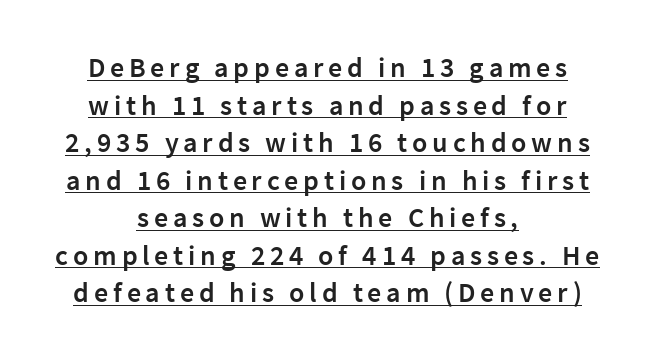
{"serif": "no", "italic": "no", "bold": "semi", "weight": "semibold", "width": "normal", "stroke_contrast": "low", "x_height": "medium", "monospaced": "no", "underline": "yes", "align": "center", "line_spacing": "normal", "line_spacing_ratio": 1.34, "glyph_px": 28}
